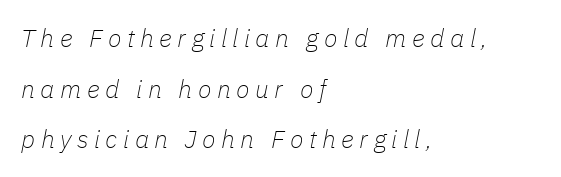
{"italic": "yes", "lean": "right", "slant_degrees": 11, "bold": "no", "underline": "no", "align": "left", "line_spacing": "loose", "line_spacing_ratio": 2.03, "letter_spacing": "wide", "letter_spacing_em": 0.22, "glyph_px": 25}
